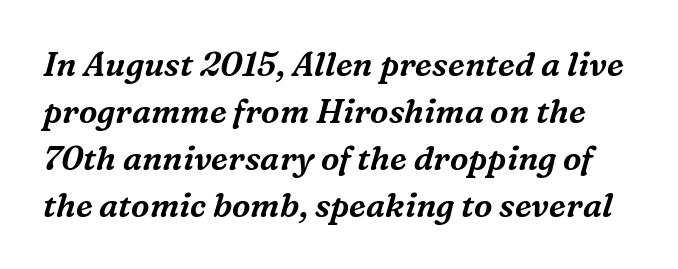
{"serif": "yes", "italic": "yes", "lean": "right", "slant_degrees": 16, "width": "normal", "stroke_contrast": "medium", "x_height": "medium", "monospaced": "no", "underline": "no", "line_spacing": "normal", "line_spacing_ratio": 1.42, "letter_spacing": "normal", "letter_spacing_em": 0.0, "glyph_px": 33}
